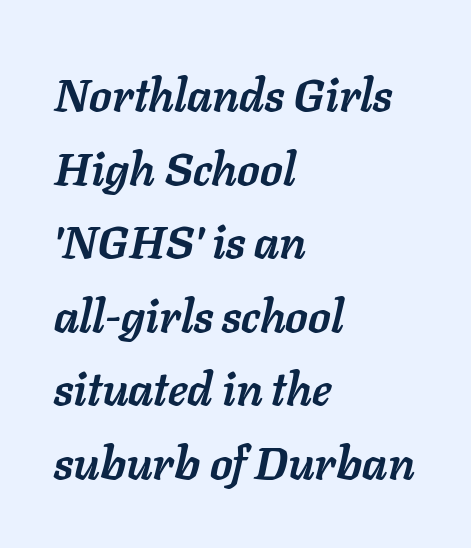
This sample has the flowing, uneven cadence of proportional lettering. Nobody touched the tracking dial on this one. Would a proofreader flag this as italicized? Yes. Descenders are the only things crossing below the line. Caption: bold face, heavy strokes. The leading is moderate, giving the passage an even texture.
